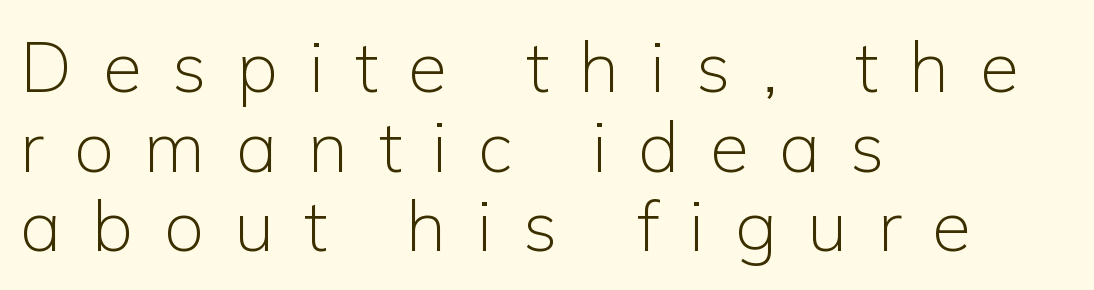
The image shows 71 px light sans-serif type, upright; set left-aligned, tight line spacing (1.12x), unusually wide letter spacing (+0.43 em), not underlined; low stroke contrast and a medium x-height.
